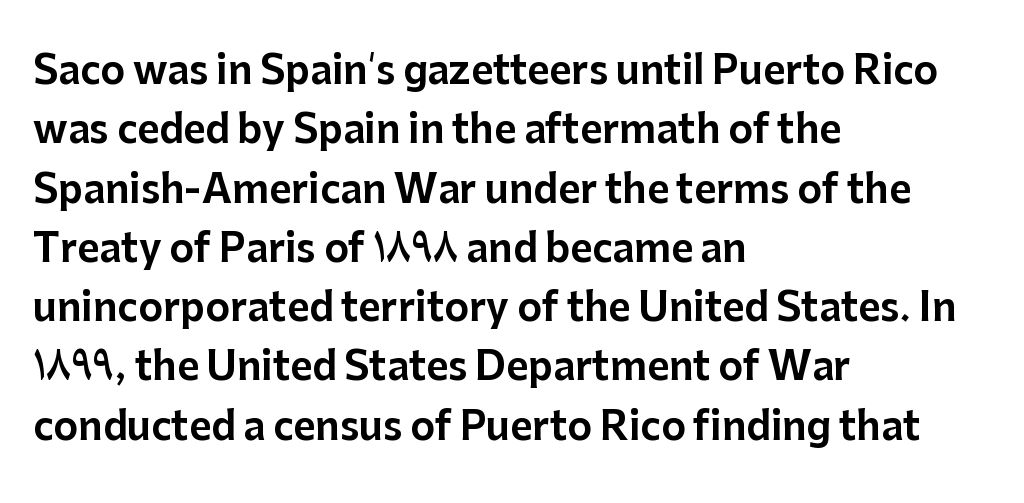
Q: Is the text italic (slanted)? A: No, it is upright.
Q: Is the typeface a serif or a sans-serif typeface? A: Sans-serif.
Q: Is the text underlined? A: No.
Q: How is the paragraph aligned? A: Left-aligned.
Q: Is the spacing between letters normal or unusually wide? A: Normal.
Q: Is the spacing between lines tight, normal or loose? A: Normal.
Q: Width (condensed, normal, or wide)? A: Normal.
Q: Stroke contrast? A: Low.
Q: x-height? A: Medium.
Q: Monospaced? A: No.
